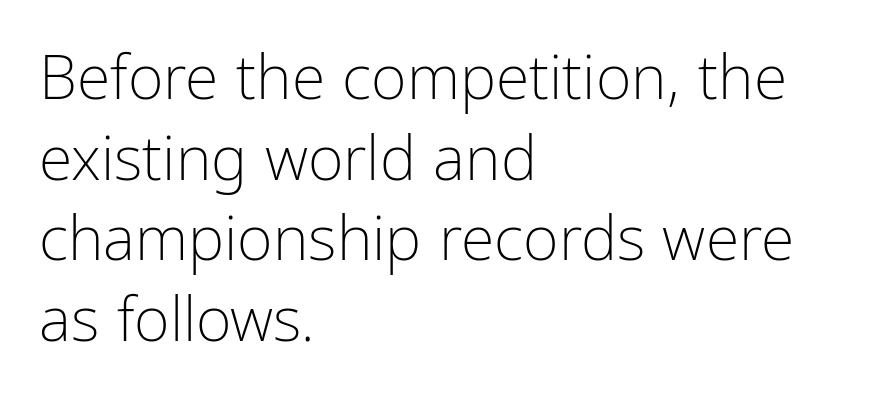
The image shows 61 px light, condensed sans-serif type, upright; set left-aligned, normal line spacing (1.32x), normal letter spacing, not underlined; low stroke contrast and a medium x-height.
